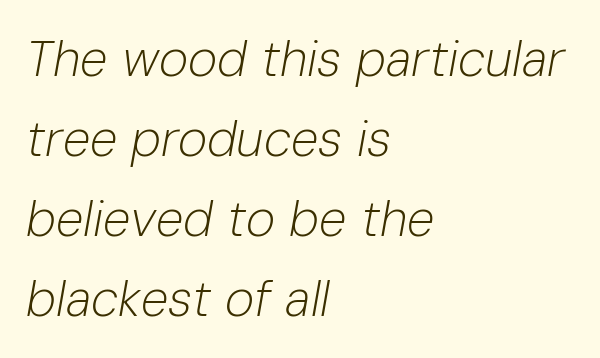
Rule under the text: the space is simply empty. On a weight scale, this lands at 450 or below. Where is the straight margin? On the left. Regular leading. Slant detected: the letters are inclined.
